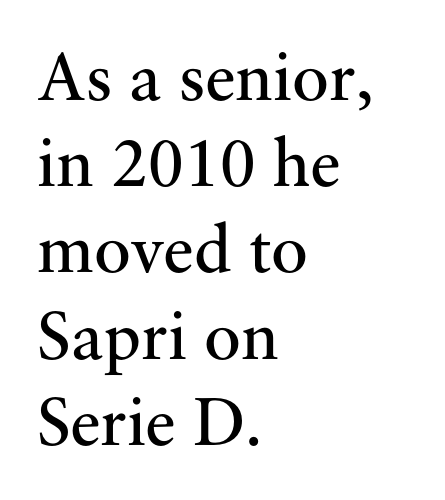
Q: Is the text bold? A: No.
Q: Is the text italic (slanted)? A: No, it is upright.
Q: Is the typeface a serif or a sans-serif typeface? A: Serif.
Q: Is the text underlined? A: No.
Q: How is the paragraph aligned? A: Left-aligned.
Q: Is the spacing between letters normal or unusually wide? A: Normal.
Q: Is the spacing between lines tight, normal or loose? A: Normal.
Q: Width (condensed, normal, or wide)? A: Normal.
Q: Stroke contrast? A: Medium.
Q: x-height? A: Small.
Q: Monospaced? A: No.
